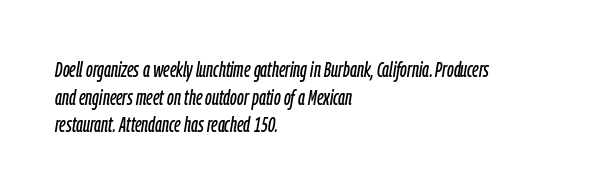
{"italic": "yes", "lean": "right", "slant_degrees": 9, "underline": "no", "align": "left", "line_spacing": "normal", "line_spacing_ratio": 1.26, "letter_spacing": "normal", "letter_spacing_em": 0.0, "glyph_px": 22}
